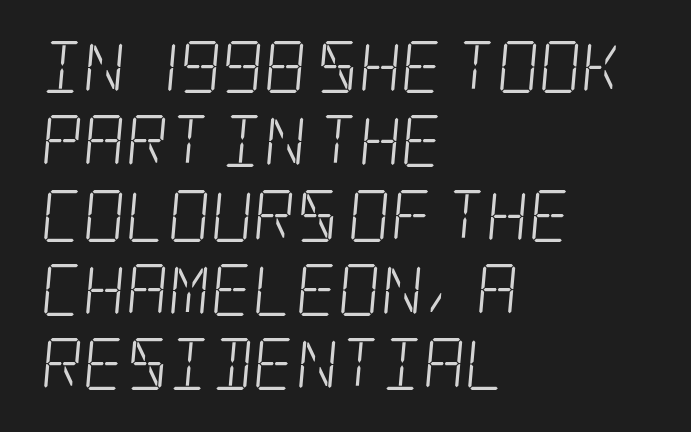
Q: Is the text bold? A: No.
Q: Is the typeface a serif or a sans-serif typeface? A: Serif.
Q: Is the text underlined? A: No.
Q: How is the paragraph aligned? A: Left-aligned.
Q: Is the spacing between letters normal or unusually wide? A: Normal.
Q: Is the spacing between lines tight, normal or loose? A: Normal.
Q: Width (condensed, normal, or wide)? A: Condensed.
Q: Stroke contrast? A: Low.
Q: x-height? A: Large.
